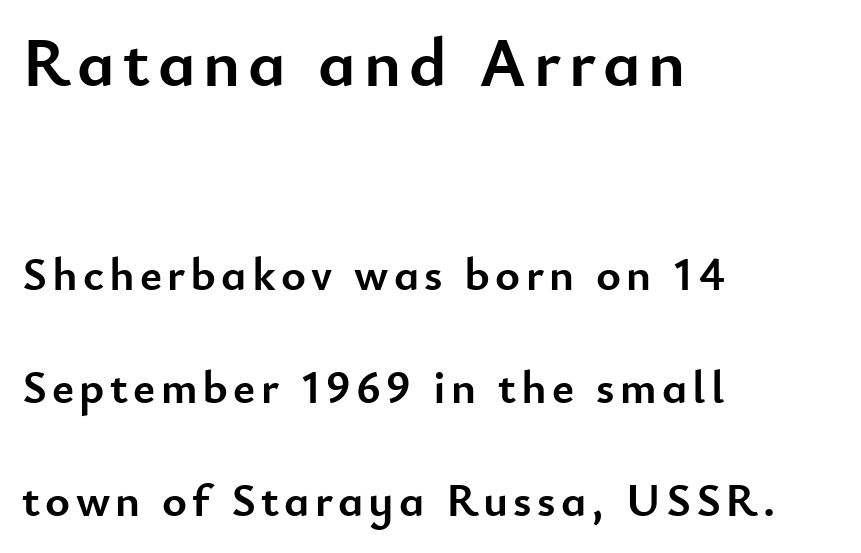
Q: Is the text bold? A: Yes.
Q: Is the text italic (slanted)? A: No, it is upright.
Q: Is the typeface a serif or a sans-serif typeface? A: Sans-serif.
Q: Is the text underlined? A: No.
Q: How is the paragraph aligned? A: Left-aligned.
Q: Is the spacing between lines tight, normal or loose? A: Loose.
Q: Which block of text is set in a larger size, the first (top) or the second (bottom)? A: The first (top) one.
Q: Width (condensed, normal, or wide)? A: Normal.
Q: Stroke contrast? A: Low.
Q: x-height? A: Small.
Q: Monospaced? A: No.
